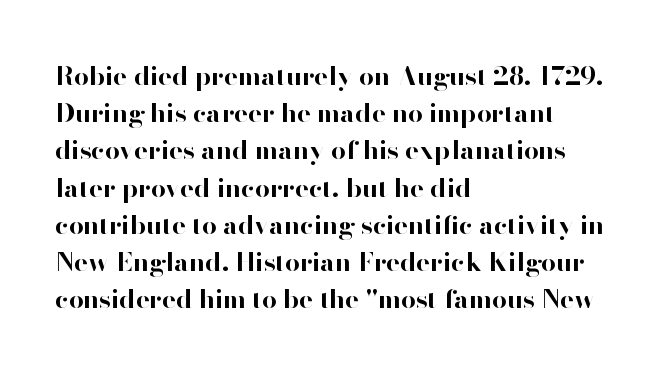
Notice how descenders clear the ascenders below comfortably — that's standard leading. Compared with an ordinary text face, these strokes are far heavier — a full bold. Compared with typical body copy, the letter spacing here is the same. Italic: no, the glyphs are upright roman. The rag falls on the right side of this text block. Descenders hang freely into open space.
